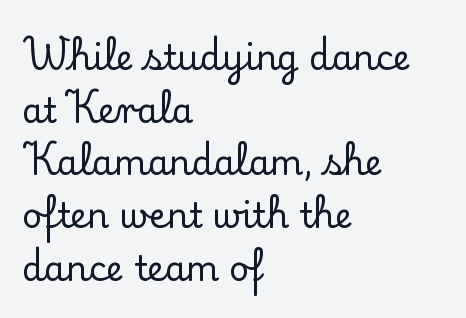
Q: Is the text italic (slanted)? A: No, it is upright.
Q: Is the typeface a serif or a sans-serif typeface? A: Serif.
Q: Is the text underlined? A: No.
Q: How is the paragraph aligned? A: Left-aligned.
Q: Is the spacing between letters normal or unusually wide? A: Normal.
Q: Is the spacing between lines tight, normal or loose? A: Normal.
Q: Width (condensed, normal, or wide)? A: Normal.
Q: Stroke contrast? A: Low.
Q: x-height? A: Small.
Q: Monospaced? A: No.
